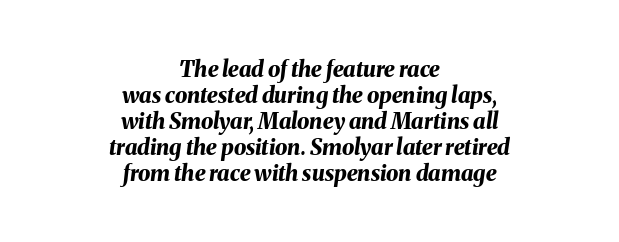
The image shows 22 px bold type, italic (leaning right); set centered, line spacing 1.18x, normal letter spacing, not underlined.
